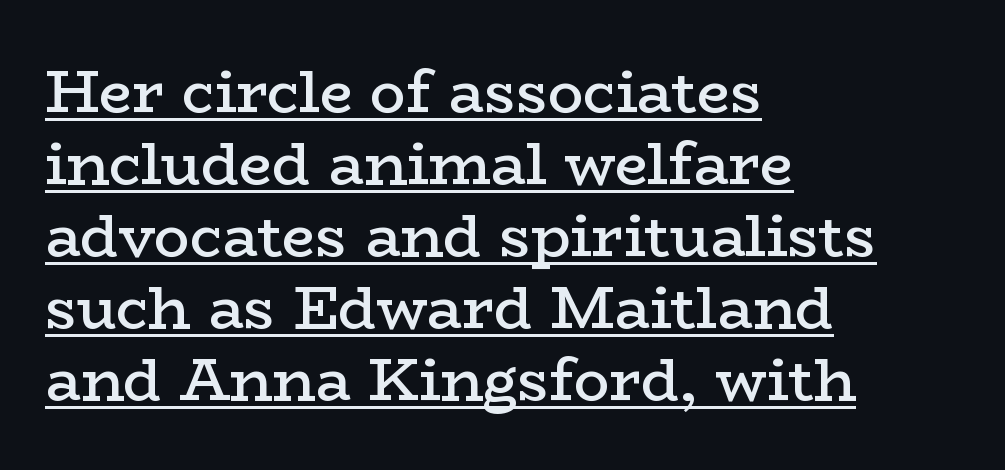
Q: Is the text bold? A: Semi-bold.
Q: Is the text italic (slanted)? A: No, it is upright.
Q: Is the typeface a serif or a sans-serif typeface? A: Serif.
Q: Is the text underlined? A: Yes.
Q: How is the paragraph aligned? A: Left-aligned.
Q: Is the spacing between letters normal or unusually wide? A: Normal.
Q: Width (condensed, normal, or wide)? A: Wide.
Q: Stroke contrast? A: Low.
Q: x-height? A: Medium.
Q: Monospaced? A: No.
